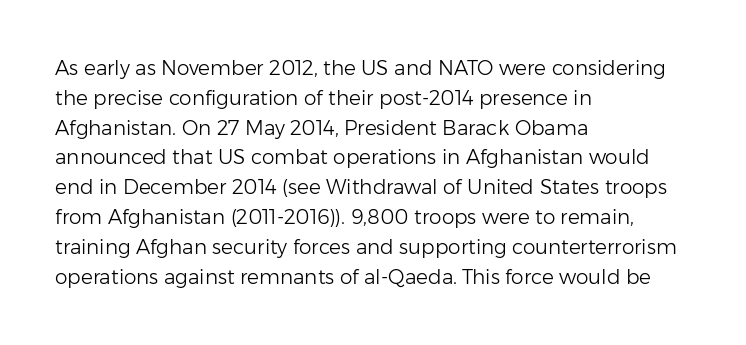
{"italic": "no", "bold": "no", "underline": "no", "align": "left", "line_spacing": "normal", "line_spacing_ratio": 1.49, "letter_spacing": "normal", "letter_spacing_em": 0.0, "glyph_px": 20}
